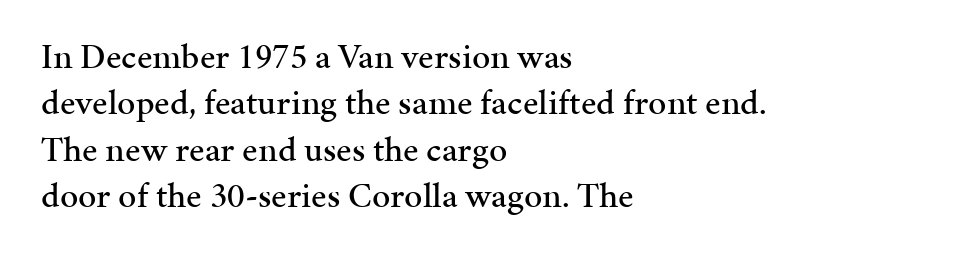
{"serif": "yes", "italic": "no", "width": "normal", "stroke_contrast": "medium", "x_height": "medium", "monospaced": "no", "underline": "no", "align": "left", "line_spacing": "normal", "line_spacing_ratio": 1.29, "letter_spacing": "normal", "letter_spacing_em": 0.0, "glyph_px": 36}
